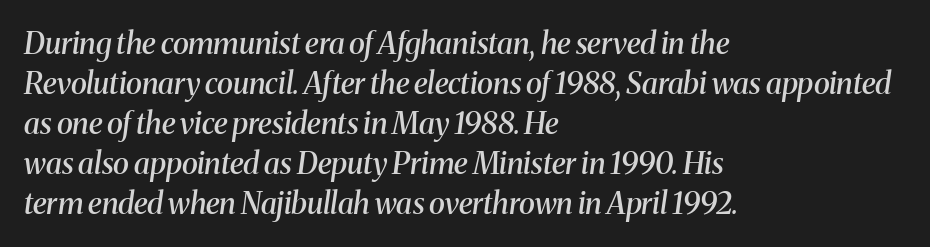
Q: Is the text bold? A: Semi-bold.
Q: Is the text italic (slanted)? A: Yes, it leans right by about 8 degrees.
Q: Is the typeface a serif or a sans-serif typeface? A: Serif.
Q: Is the text underlined? A: No.
Q: How is the paragraph aligned? A: Left-aligned.
Q: Is the spacing between letters normal or unusually wide? A: Normal.
Q: Is the spacing between lines tight, normal or loose? A: Normal.
Q: Width (condensed, normal, or wide)? A: Normal.
Q: Stroke contrast? A: Medium.
Q: x-height? A: Medium.
Q: Monospaced? A: No.
